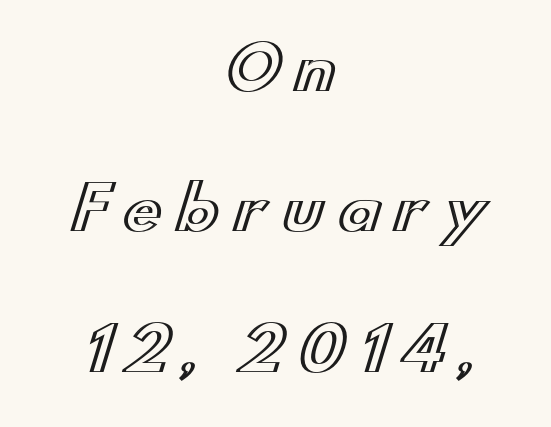
This rendering widens character spacing well past its baseline value. Rows of type keep a wide berth in the vertical direction. Varying glyph widths throughout — classic text-font behaviour. Has an underline been added? It has not. Short and long lines alike share a common midpoint.
